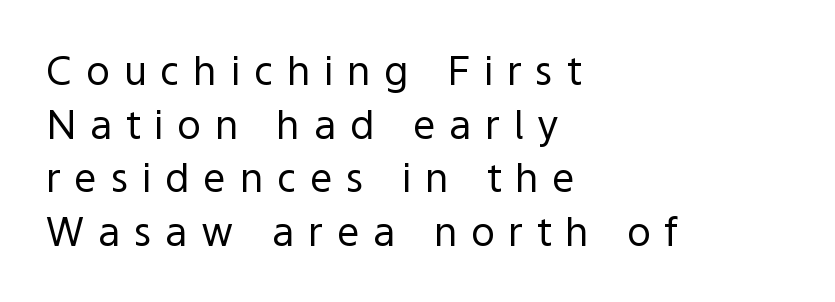
Caption: expanded tracking, letters set apart. You could not count columns in this text — the font is proportionally spaced. The rag falls on the right side of this text block. Summary of weight: not heavy and not bold. Nothing sits at the stroke ends, so this counts as sans-serif.
